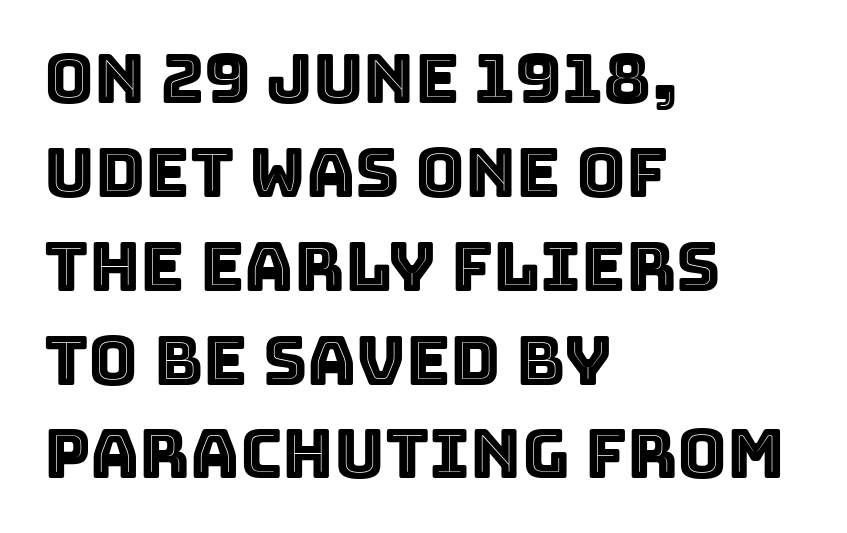
{"italic": "no", "width": "normal", "x_height": "large", "monospaced": "no", "underline": "no", "align": "left", "line_spacing": "normal", "line_spacing_ratio": 1.38, "letter_spacing": "normal", "letter_spacing_em": 0.0, "glyph_px": 68}
